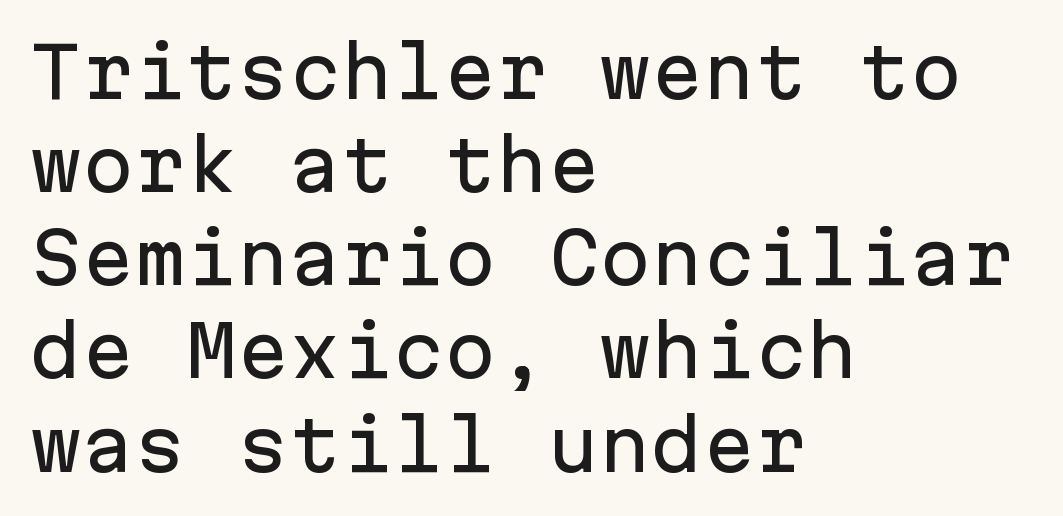
Any mark beneath the type? The region is blank. Normally led — the rows are evenly, conventionally spaced. Typeset ragged right — the left edge is the straight one. These lines keep a tight, regular rhythm from letter to letter.
